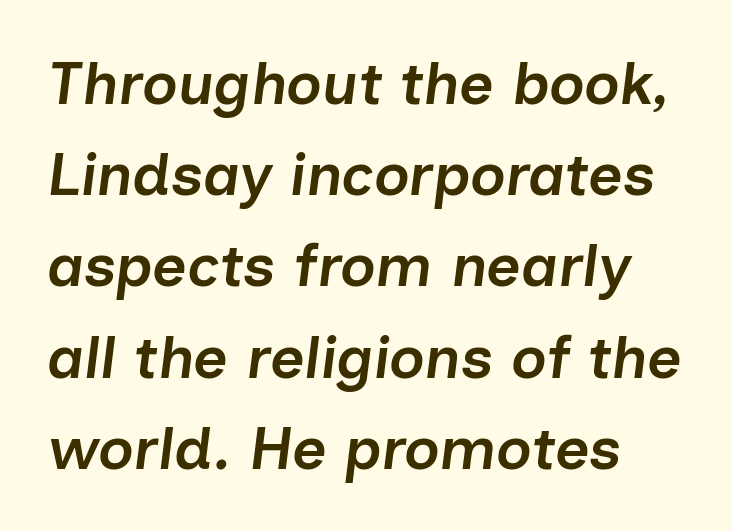
Q: Is the text bold? A: Semi-bold.
Q: Is the text italic (slanted)? A: Yes, it leans right by about 7 degrees.
Q: Is the text underlined? A: No.
Q: Is the spacing between letters normal or unusually wide? A: Normal.
Q: Is the spacing between lines tight, normal or loose? A: Normal.
Q: Width (condensed, normal, or wide)? A: Normal.
Q: Stroke contrast? A: Low.
Q: x-height? A: Medium.
Q: Monospaced? A: No.
